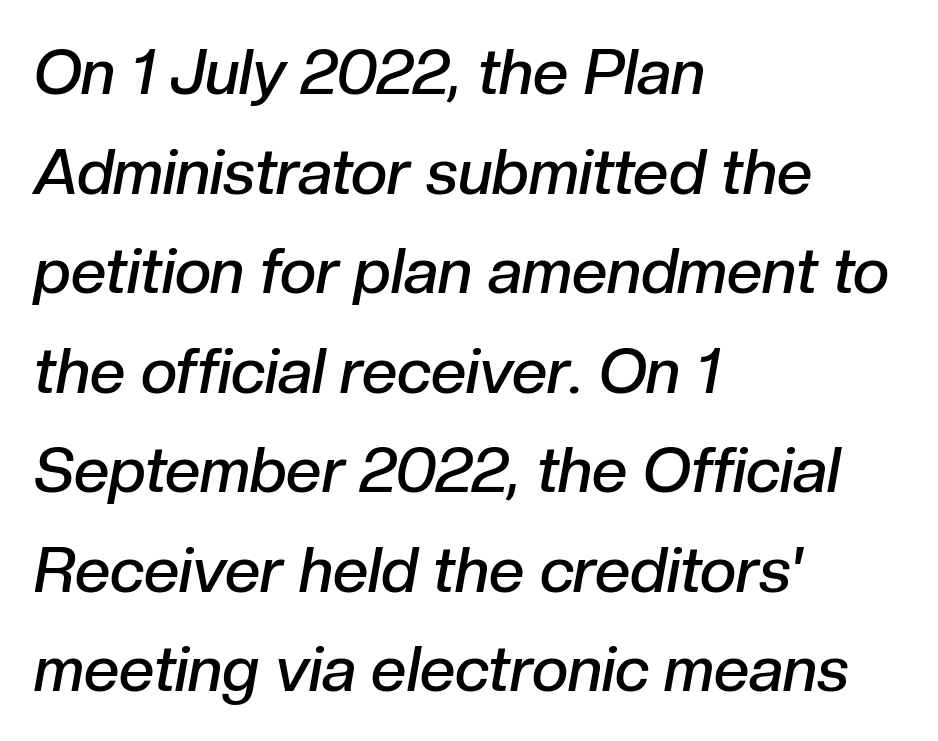
{"italic": "yes", "lean": "right", "slant_degrees": 10, "bold": "semi", "weight": "semibold", "width": "normal", "stroke_contrast": "low", "x_height": "medium", "monospaced": "no", "underline": "no", "align": "left", "line_spacing": "normal", "line_spacing_ratio": 1.58, "letter_spacing": "normal", "letter_spacing_em": 0.0, "glyph_px": 63}
